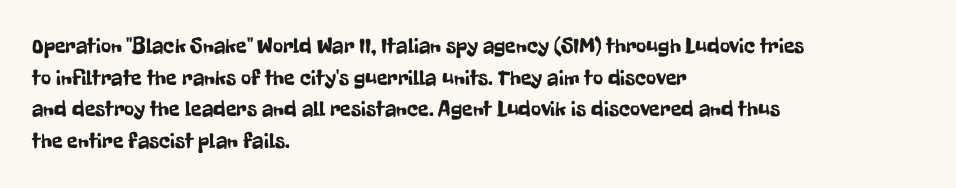
The image shows 22 px text type, upright; set left-aligned, normal line spacing (1.44x), normal letter spacing, not underlined.
